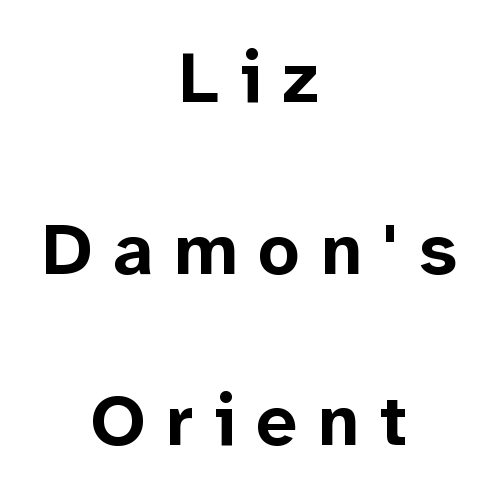
The image shows 73 px bold sans-serif type, upright; set centered, loose line spacing (2.35x), unusually wide letter spacing (+0.28 em), not underlined; low stroke contrast and a medium x-height.
